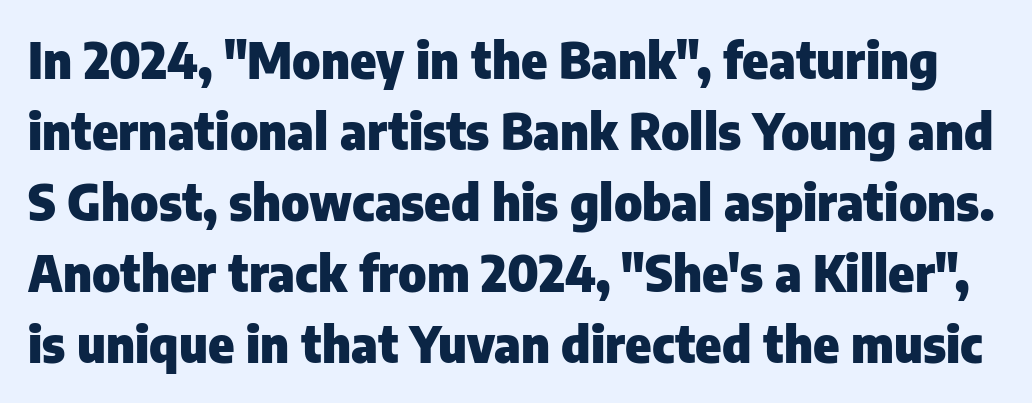
In terms of posture, this sample is upright. Its strokes are broad and dark, the hallmark of bold type. These lines sit exactly where default settings would place them. A typesetter would label this face a sans. Students, note that the glyphs here touch the page at normal intervals.
